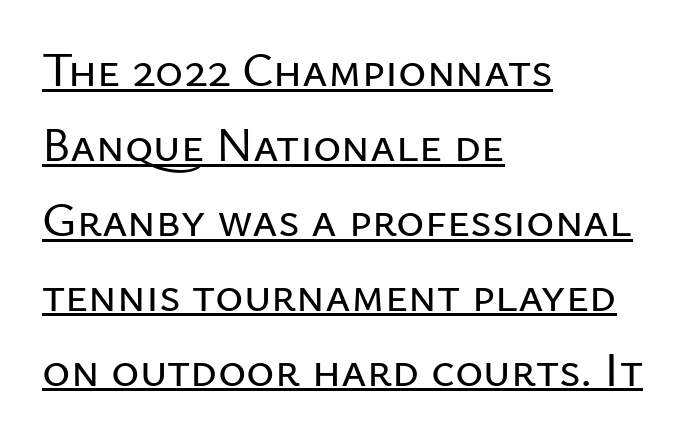
{"serif": "no", "italic": "no", "width": "normal", "stroke_contrast": "low", "x_height": "medium", "monospaced": "no", "underline": "yes", "align": "left", "line_spacing": "normal", "line_spacing_ratio": 1.56, "letter_spacing": "normal", "letter_spacing_em": 0.0, "glyph_px": 48}
